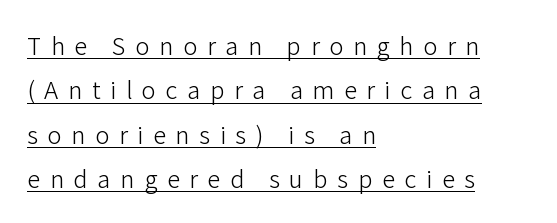
What stands out about the letter spacing? Its width — letters are far apart. The specimen reads as upright at a glance. The glyphs are accompanied by a horizontal stroke just below them. Stems here are at most as thick as an everyday book face. Which margin do the lines hug? The left one — the right edge is uneven.
